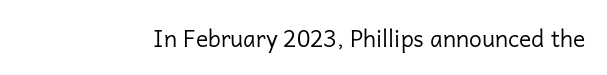
Q: Is the text bold? A: No.
Q: Is the text italic (slanted)? A: No, it is upright.
Q: Is the text underlined? A: No.
Q: Is the spacing between letters normal or unusually wide? A: Normal.
